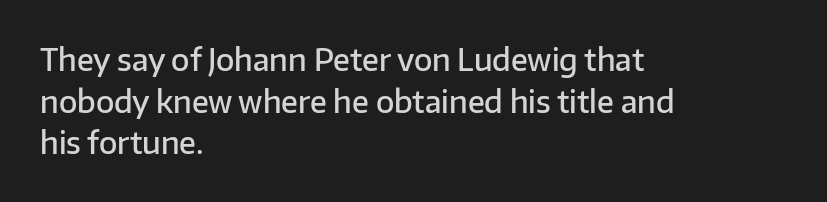
Look at the bottom of the vertical strokes: they stop flat, with no serifs. Summary of vertical rhythm: regular, with standard interline spacing. The axis of the letterforms is exactly vertical. Note the varied advance widths — an 'i' is clearly narrower than an 'm'.
